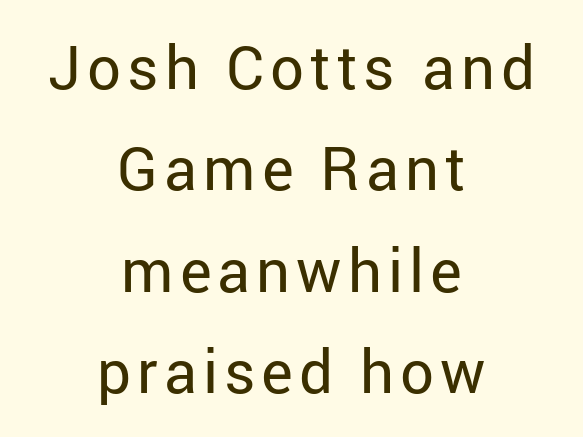
{"serif": "no", "italic": "no", "bold": "no", "weight": "regular", "width": "normal", "stroke_contrast": "low", "x_height": "medium", "monospaced": "no", "underline": "no", "align": "center", "line_spacing": "normal", "line_spacing_ratio": 1.69, "glyph_px": 60}
